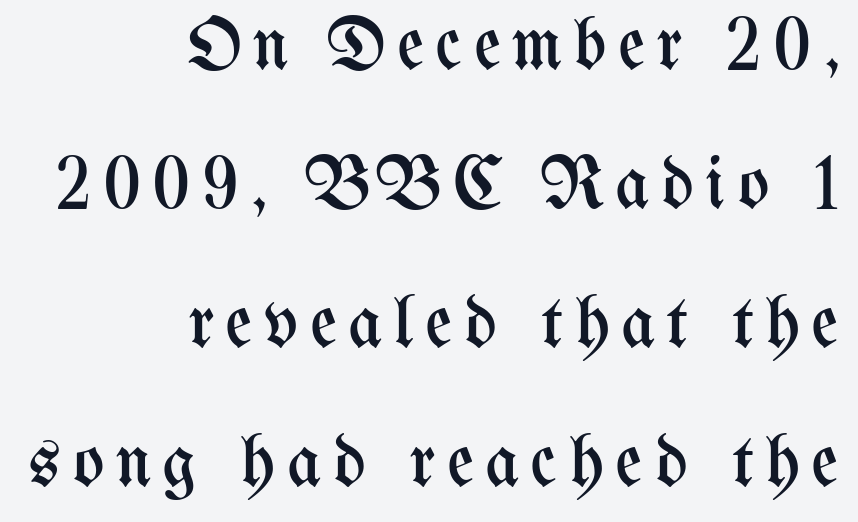
{"italic": "no", "bold": "no", "weight": "regular", "width": "condensed", "stroke_contrast": "medium", "x_height": "medium", "monospaced": "no", "underline": "no", "align": "right", "line_spacing_ratio": 1.88, "glyph_px": 74}
